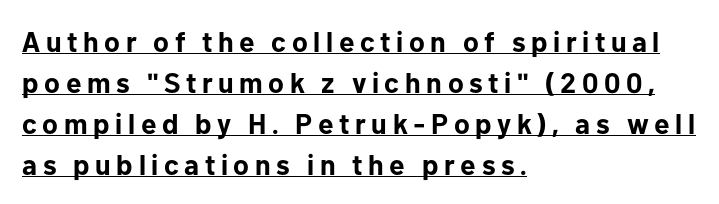
Q: Is the text bold? A: Yes.
Q: Is the text italic (slanted)? A: No, it is upright.
Q: Is the typeface a serif or a sans-serif typeface? A: Sans-serif.
Q: Is the text underlined? A: Yes.
Q: How is the paragraph aligned? A: Left-aligned.
Q: Is the spacing between letters normal or unusually wide? A: Unusually wide.
Q: Is the spacing between lines tight, normal or loose? A: Normal.
Q: Width (condensed, normal, or wide)? A: Normal.
Q: Stroke contrast? A: Low.
Q: x-height? A: Medium.
Q: Monospaced? A: No.
